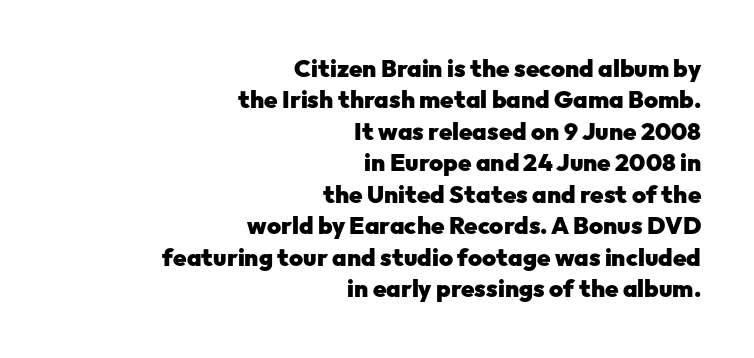
{"italic": "no", "bold": "yes", "underline": "no", "align": "right", "line_spacing": "normal", "line_spacing_ratio": 1.31, "letter_spacing": "normal", "letter_spacing_em": 0.0, "glyph_px": 24}
